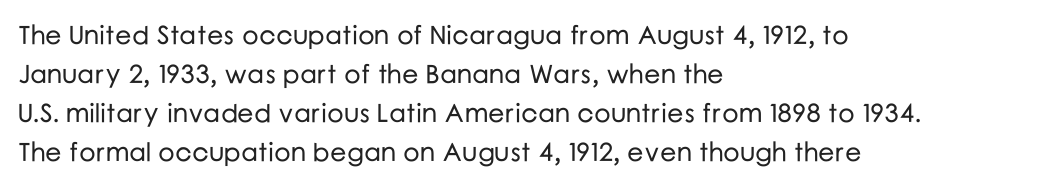
{"italic": "no", "underline": "no", "align": "left", "line_spacing": "normal", "line_spacing_ratio": 1.5, "letter_spacing": "normal", "letter_spacing_em": 0.0, "glyph_px": 26}
